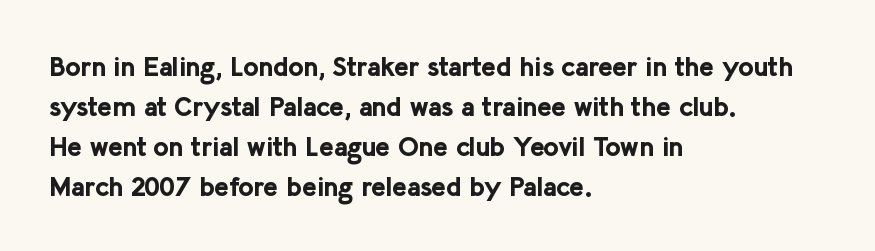
Q: Is the text bold? A: Yes.
Q: Is the text italic (slanted)? A: No, it is upright.
Q: Is the text underlined? A: No.
Q: How is the paragraph aligned? A: Left-aligned.
Q: Is the spacing between letters normal or unusually wide? A: Normal.
Q: Is the spacing between lines tight, normal or loose? A: Normal.
